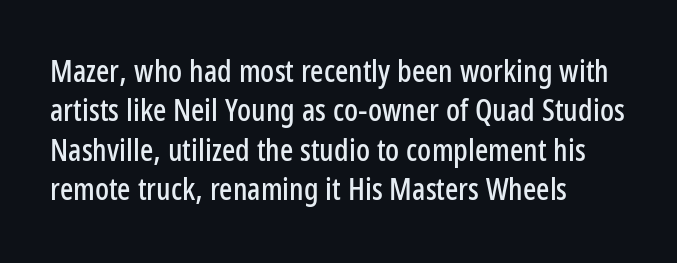
The image shows 31 px condensed sans-serif type, upright; set left-aligned, normal line spacing (1.27x), normal letter spacing, not underlined; low stroke contrast and a medium x-height.
